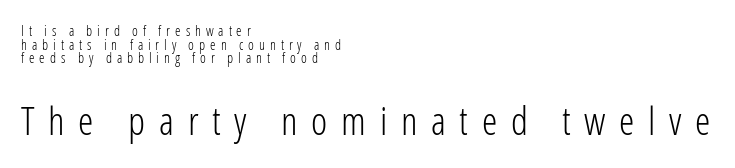
The image shows 39 px light, condensed sans-serif type, upright; set left-aligned, tight line spacing (0.97x), unusually wide letter spacing (+0.35 em), not underlined; the second (bottom) block is 2.79x larger; low stroke contrast and a medium x-height.
